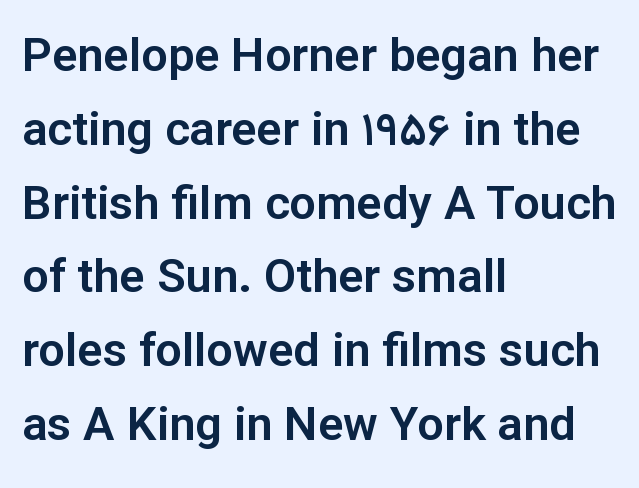
Posture: upright roman. A typesetter would call this proportional, since set widths differ per character. Each row of text sits above clean, open space. The font family rendered here belongs to the sans-serif group. Here the glyphs are tracked normally, forming tight word shapes. Interline gaps are of average width in this sample.
